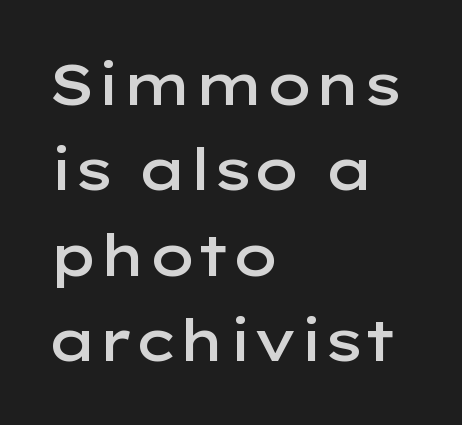
The image shows 57 px semibold, wide sans-serif type, upright; set left-aligned, normal line spacing (1.5x), normal letter spacing, not underlined; low stroke contrast and a medium x-height.
